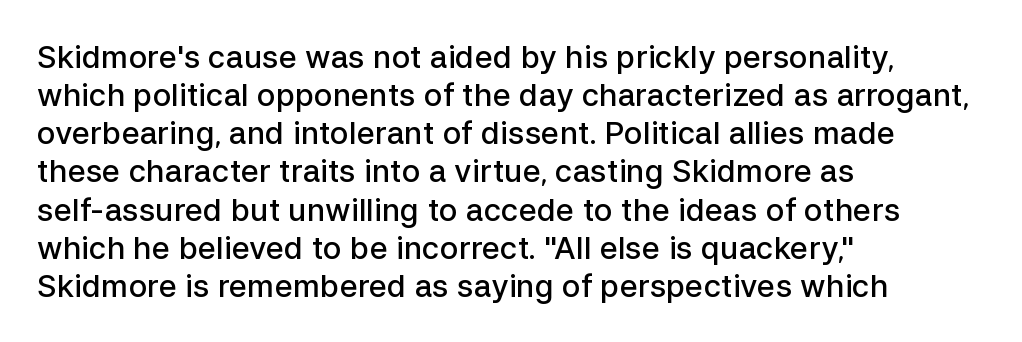
Which margin do the lines hug? The left one — the right edge is uneven. The glyphs in this specimen are sans serif. Just letters on the line, the space beneath them empty. Tall strokes in this sample are plumb rather than angled.
